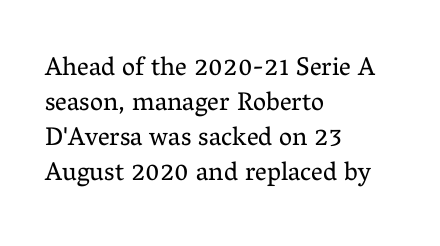
How are the letters spaced? Ordinarily, with no added tracking. Has an underline been added? It has not. Honestly, the row spacing looks completely unremarkable. The font is comparable to plain body text, perhaps lighter. Visually the block forms a straight wall on the left and a jagged coastline on the right.
